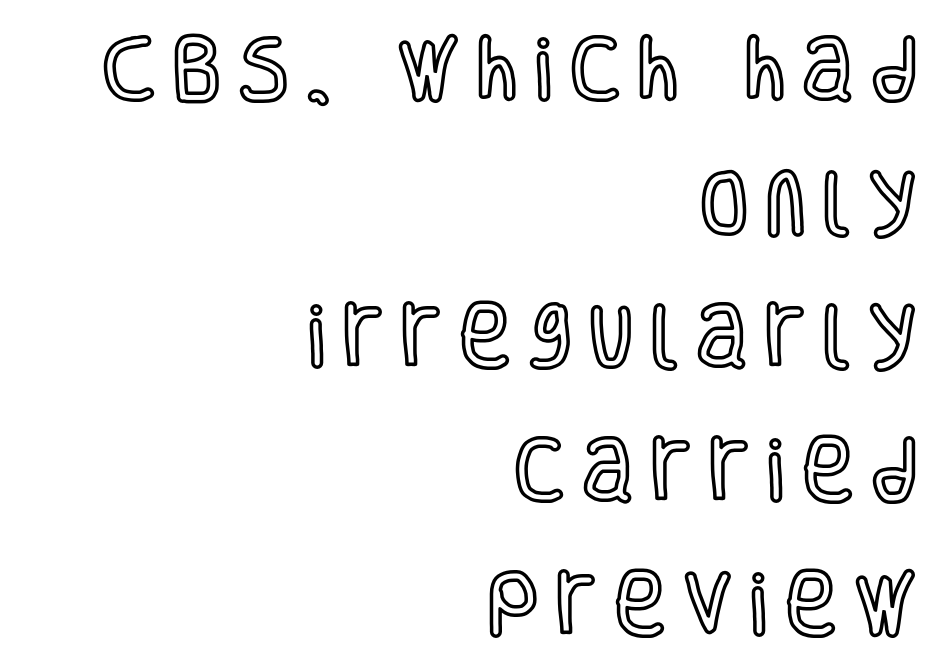
The image shows 70 px condensed type, upright; set right-aligned, loose line spacing (1.91x), unusually wide letter spacing (+0.25 em), not underlined; a large x-height.
